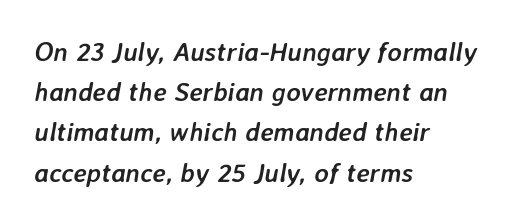
Normally led — the rows are evenly, conventionally spaced. The face used here is rendered with its standard letterfit. A full-strength bold gives these letters their thick strokes. Left-aligned paragraph, ragged on the right. The font's italic variant was chosen for this text.
